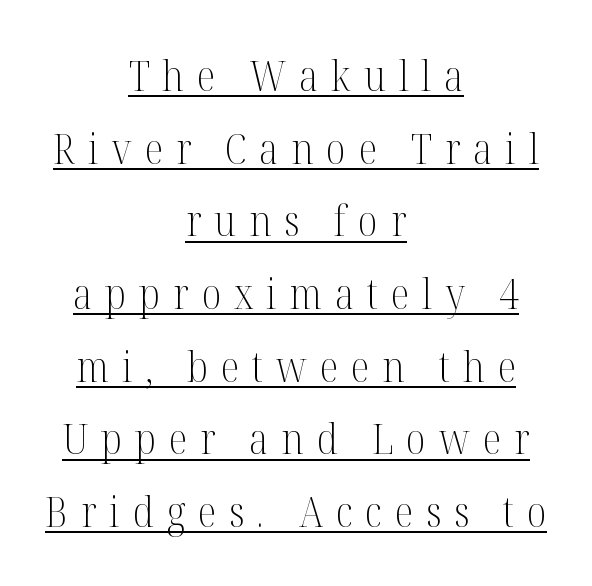
The strokes carry an ordinary text weight at most. Nope, not italic — everything's standing straight. Quick note: interline space is typical. A serif font was chosen for this passage. The rendering uses natural spacing where letterforms have individual widths.
